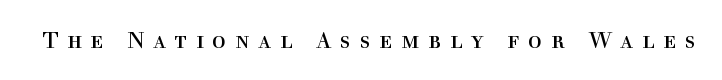
Q: Is the text bold? A: No.
Q: Is the text italic (slanted)? A: No, it is upright.
Q: Is the text underlined? A: No.
Q: Is the spacing between letters normal or unusually wide? A: Unusually wide.
